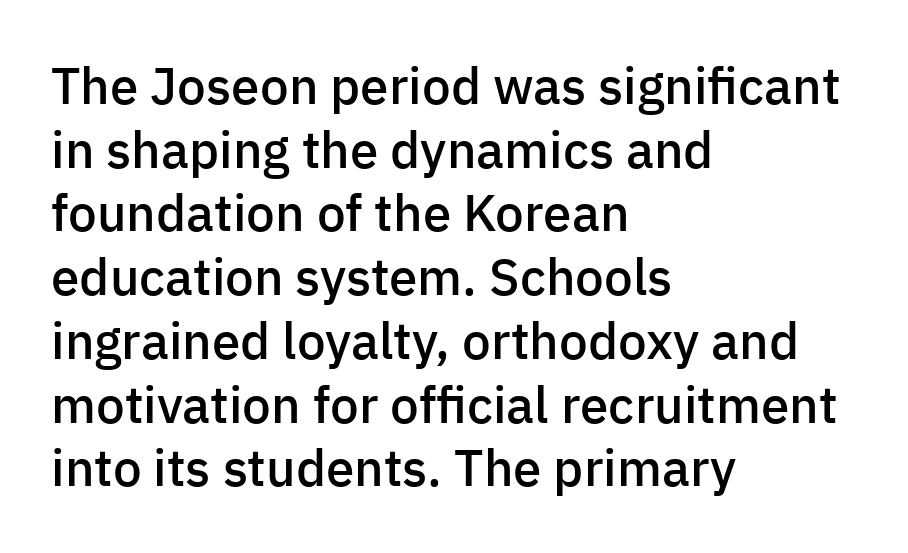
The image shows 51 px semibold sans-serif type, upright; set left-aligned, normal line spacing (1.25x), normal letter spacing, not underlined; low stroke contrast and a medium x-height.
